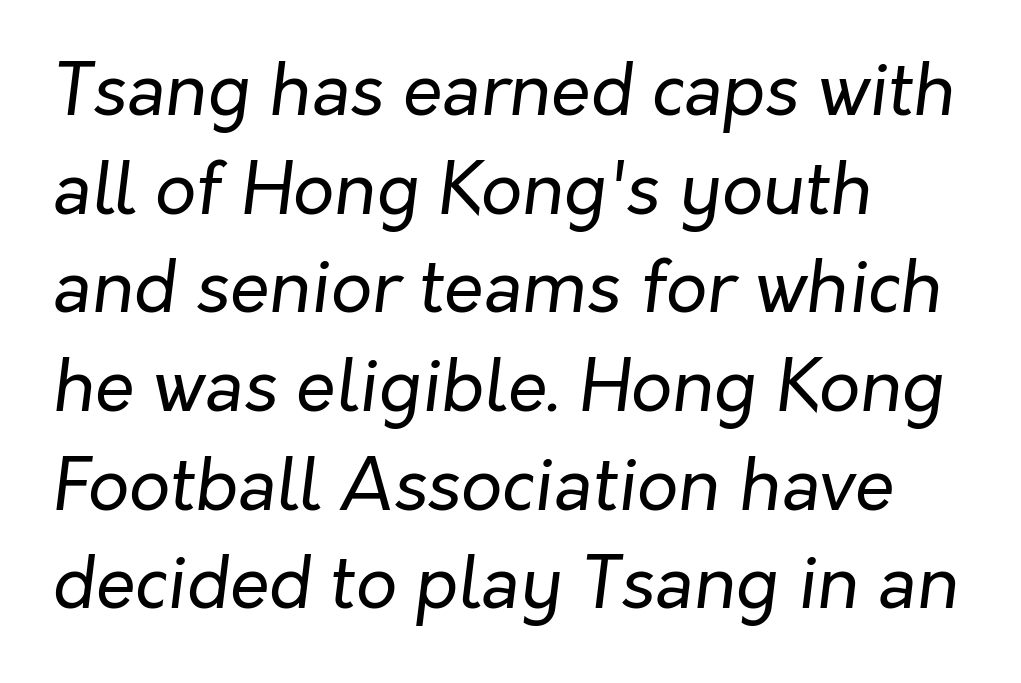
Q: Is the text bold? A: No.
Q: Is the text italic (slanted)? A: Yes, it leans right by about 7 degrees.
Q: Is the text underlined? A: No.
Q: How is the paragraph aligned? A: Left-aligned.
Q: Is the spacing between letters normal or unusually wide? A: Normal.
Q: Is the spacing between lines tight, normal or loose? A: Normal.
Q: Width (condensed, normal, or wide)? A: Normal.
Q: Stroke contrast? A: Low.
Q: x-height? A: Medium.
Q: Monospaced? A: No.
